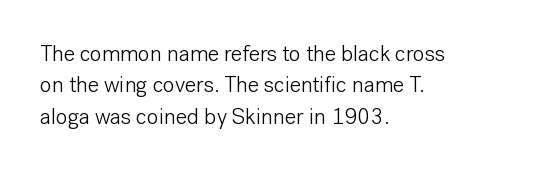
Q: Is the text bold? A: No.
Q: Is the text italic (slanted)? A: No, it is upright.
Q: Is the text underlined? A: No.
Q: How is the paragraph aligned? A: Left-aligned.
Q: Is the spacing between letters normal or unusually wide? A: Normal.
Q: Is the spacing between lines tight, normal or loose? A: Normal.
